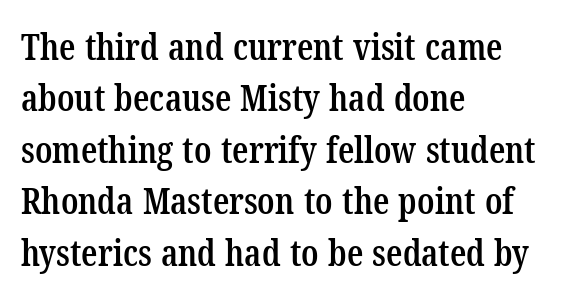
The image shows 36 px semibold, condensed serif type; set left-aligned, normal line spacing (1.43x), normal letter spacing, not underlined; low stroke contrast and a medium x-height.
